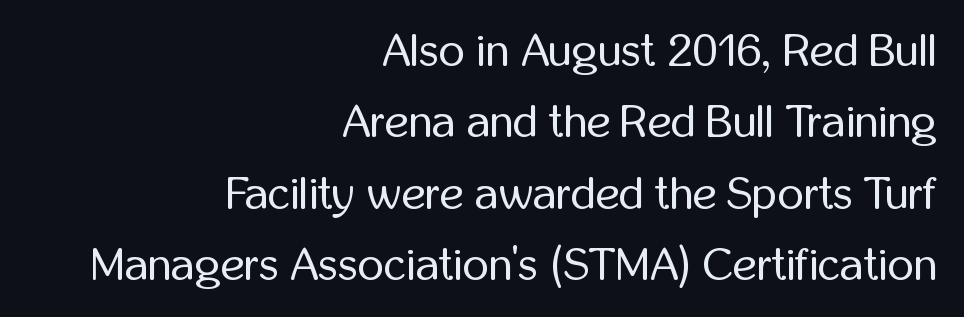
The image shows 46 px regular-weight, condensed sans-serif type, upright; set right-aligned, normal line spacing (1.55x), normal letter spacing, not underlined; low stroke contrast and a medium x-height.
